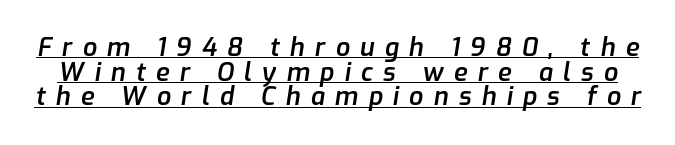
{"italic": "yes", "lean": "right", "slant_degrees": 9, "bold": "semi", "underline": "yes", "line_spacing": "tight", "line_spacing_ratio": 0.99, "letter_spacing": "wide", "letter_spacing_em": 0.41, "glyph_px": 25}
